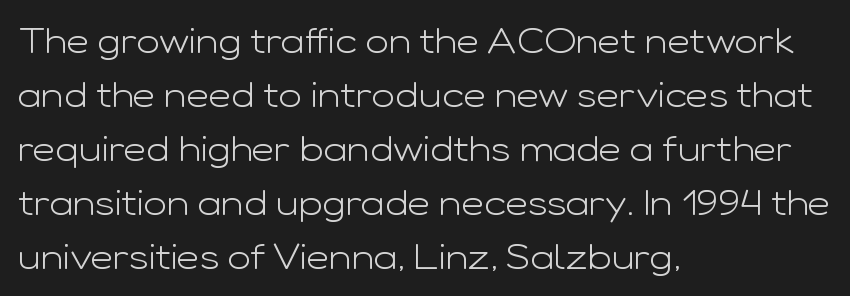
The image shows 35 px light, wide sans-serif type, upright; set left-aligned, normal line spacing (1.54x), normal letter spacing, not underlined; low stroke contrast and a medium x-height.
